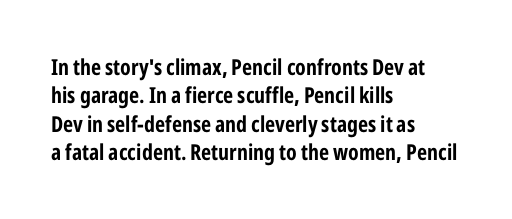
Q: Is the text bold? A: Yes.
Q: Is the text italic (slanted)? A: No, it is upright.
Q: Is the text underlined? A: No.
Q: How is the paragraph aligned? A: Left-aligned.
Q: Is the spacing between letters normal or unusually wide? A: Normal.
Q: Is the spacing between lines tight, normal or loose? A: Normal.
